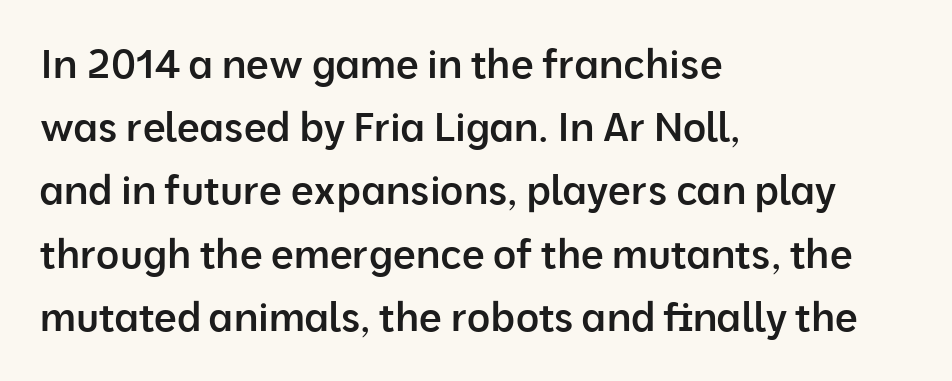
{"serif": "no", "italic": "no", "bold": "semi", "weight": "semibold", "width": "normal", "stroke_contrast": "low", "x_height": "medium", "monospaced": "no", "underline": "no", "align": "left", "line_spacing": "normal", "line_spacing_ratio": 1.58, "letter_spacing": "normal", "letter_spacing_em": 0.0, "glyph_px": 40}
